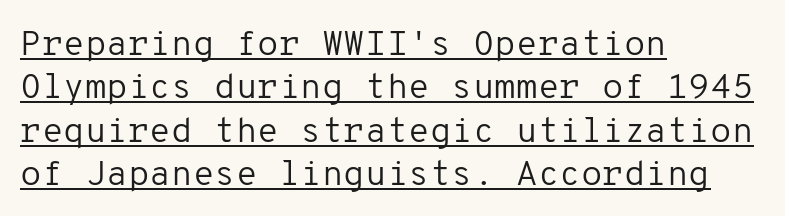
The image shows 35 px regular-weight sans-serif type, upright, monospaced; set left-aligned, line spacing 1.24x, normal letter spacing, underlined; low stroke contrast and a medium x-height.
